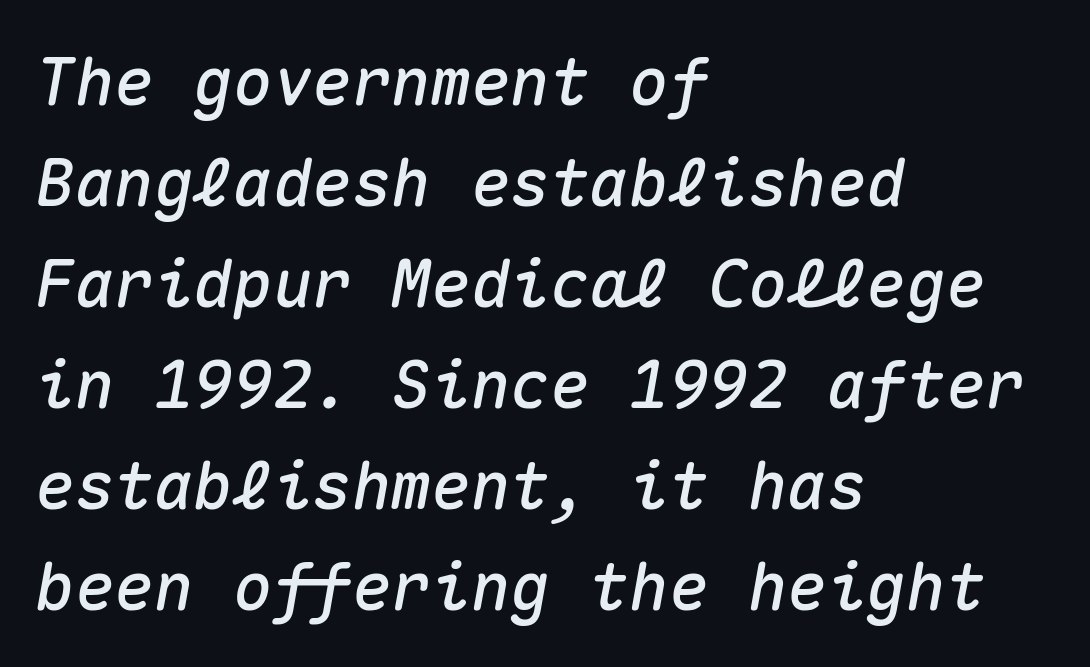
Is this a fixed-width face? Yes — each glyph sits in an identical cell. Observe the ordinary spacing: letters are neighbours, not strangers. A student would call this left alignment; a typographer would say flush left, rag right. Rows of type keep a routine distance in the vertical direction.
